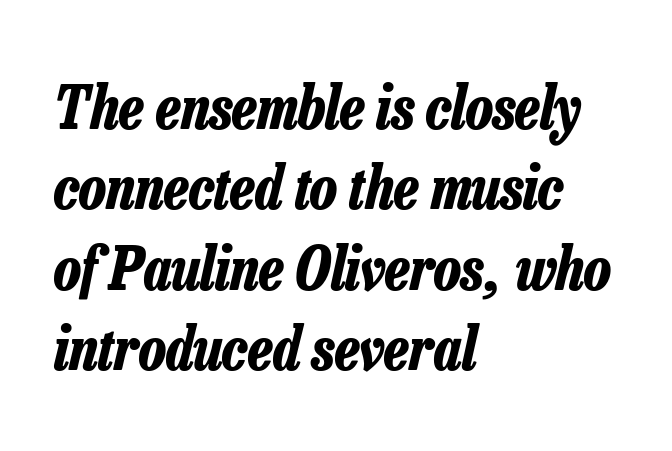
The image shows 60 px bold, condensed type, italic (leaning right); set left-aligned, normal line spacing (1.34x), normal letter spacing, not underlined; low stroke contrast and a medium x-height.
